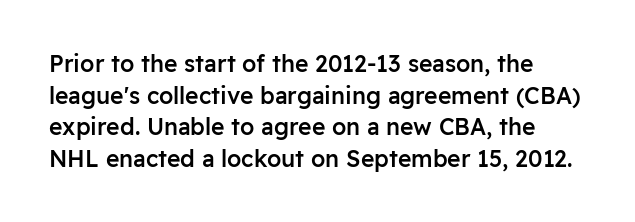
{"italic": "no", "bold": "semi", "underline": "no", "line_spacing": "normal", "line_spacing_ratio": 1.37, "letter_spacing": "normal", "letter_spacing_em": 0.0, "glyph_px": 23}
